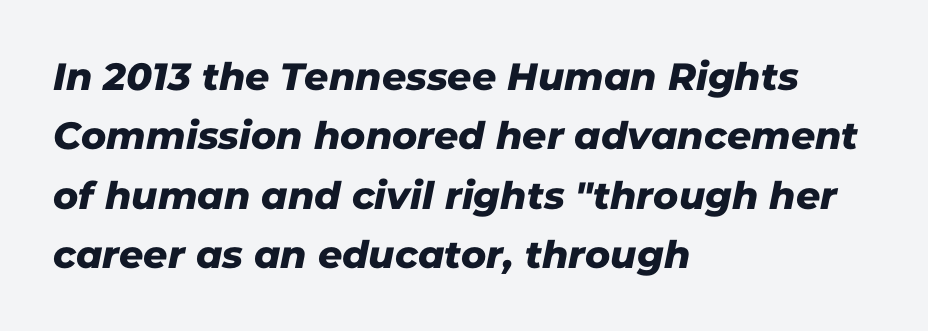
The image shows 38 px sans-serif type; set left-aligned, normal line spacing (1.56x), normal letter spacing, not underlined; low stroke contrast and a medium x-height.
